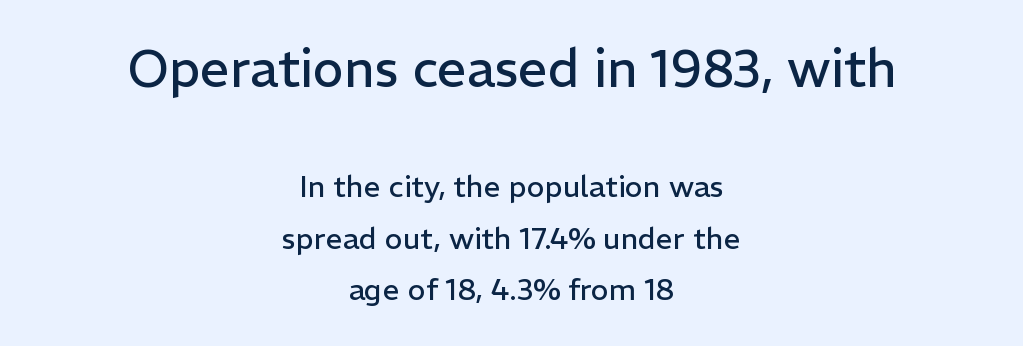
The image shows 52 px regular-weight sans-serif type, upright; set centered, line spacing 1.72x, normal letter spacing, not underlined; the first (top) block is 1.73x larger; low stroke contrast and a medium x-height.
